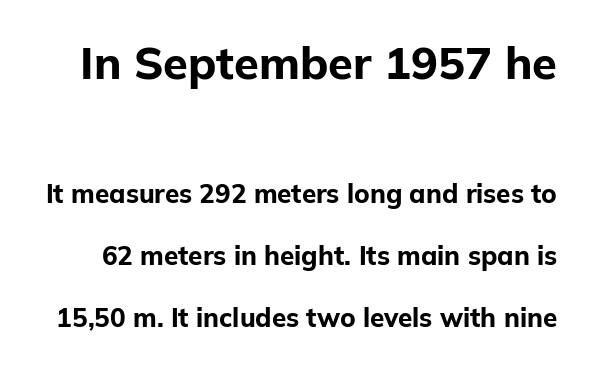
Q: Is the text bold? A: Yes.
Q: Is the text italic (slanted)? A: No, it is upright.
Q: Is the typeface a serif or a sans-serif typeface? A: Sans-serif.
Q: Is the text underlined? A: No.
Q: Is the spacing between letters normal or unusually wide? A: Normal.
Q: Is the spacing between lines tight, normal or loose? A: Loose.
Q: Which block of text is set in a larger size, the first (top) or the second (bottom)? A: The first (top) one.
Q: Width (condensed, normal, or wide)? A: Normal.
Q: Stroke contrast? A: Low.
Q: x-height? A: Medium.
Q: Monospaced? A: No.
